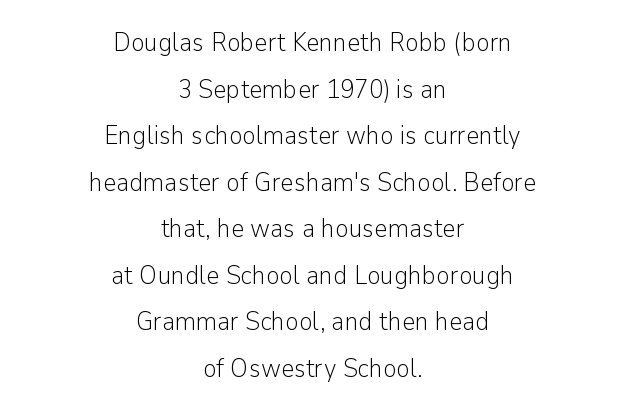
{"italic": "no", "bold": "no", "underline": "no", "align": "center", "line_spacing_ratio": 1.79, "letter_spacing": "normal", "letter_spacing_em": 0.0, "glyph_px": 26}
